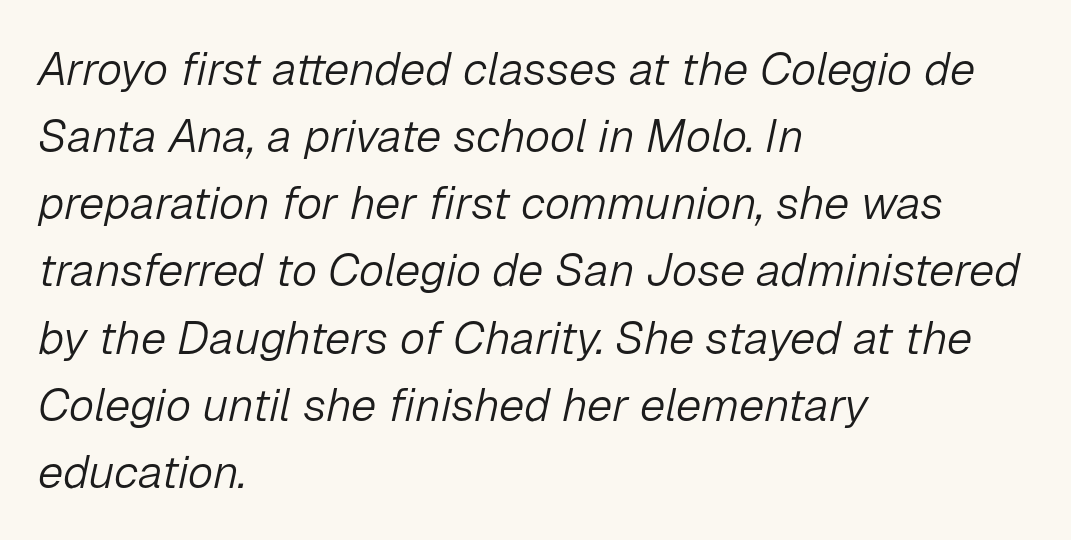
Leftover space on each line is placed entirely after the last word. Compared with typical paragraphs, the rows here are spaced about the same. The passage shown is typed in a proportional face where columns would drift. The passage shown is not underscored anywhere. Slant detected: the letters are inclined.
